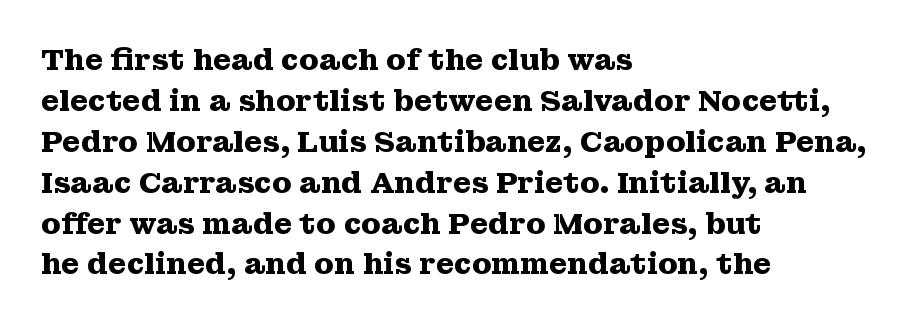
This sample is left-justified, so line endings fall wherever the words run out. Letters rest on an invisible, unmarked baseline. Each letter's strokes conclude with small projecting serifs. As a designer I'd log this as weight 700, bold.
